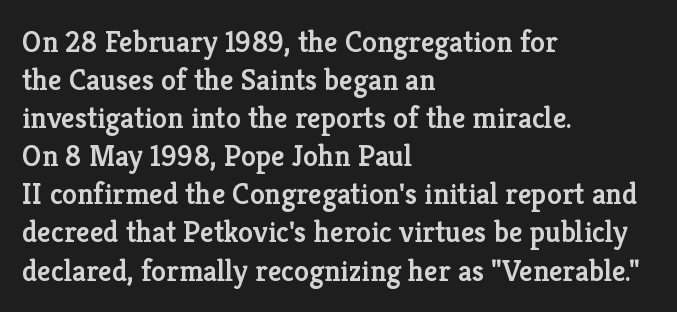
{"serif": "yes", "italic": "no", "bold": "semi", "weight": "semibold", "width": "normal", "stroke_contrast": "low", "x_height": "medium", "monospaced": "no", "underline": "no", "align": "left", "line_spacing": "normal", "line_spacing_ratio": 1.27, "letter_spacing": "normal", "letter_spacing_em": 0.0, "glyph_px": 30}
